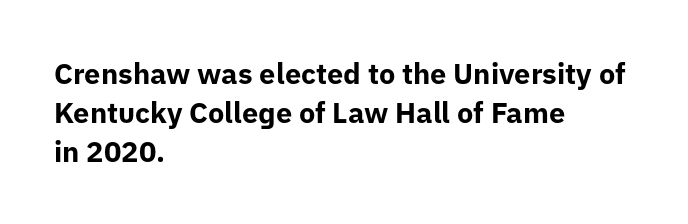
{"serif": "no", "italic": "no", "bold": "yes", "weight": "bold", "width": "normal", "stroke_contrast": "low", "x_height": "medium", "monospaced": "no", "underline": "no", "align": "left", "line_spacing": "normal", "line_spacing_ratio": 1.34, "letter_spacing": "normal", "letter_spacing_em": 0.0, "glyph_px": 29}
